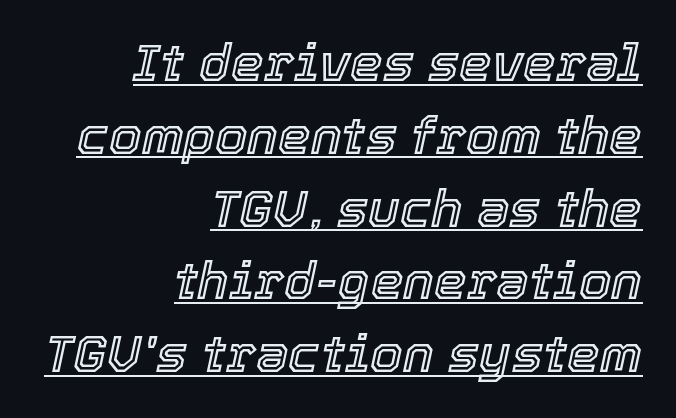
{"italic": "yes", "lean": "right", "slant_degrees": 12, "width": "normal", "x_height": "medium", "monospaced": "no", "underline": "yes", "align": "right", "line_spacing": "normal", "line_spacing_ratio": 1.4, "letter_spacing": "normal", "letter_spacing_em": 0.0, "glyph_px": 52}
